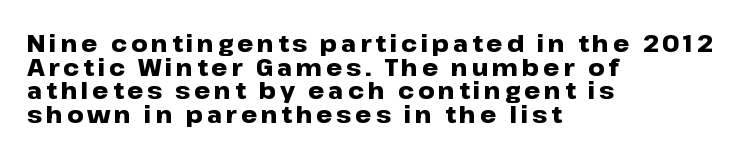
The image shows 23 px bold type, upright; set left-aligned, tight line spacing (1.03x), not underlined.
